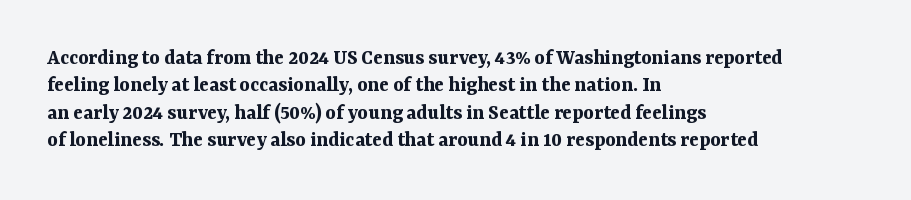
{"italic": "no", "bold": "yes", "underline": "no", "align": "left", "line_spacing": "normal", "line_spacing_ratio": 1.25, "letter_spacing": "normal", "letter_spacing_em": 0.0, "glyph_px": 22}
